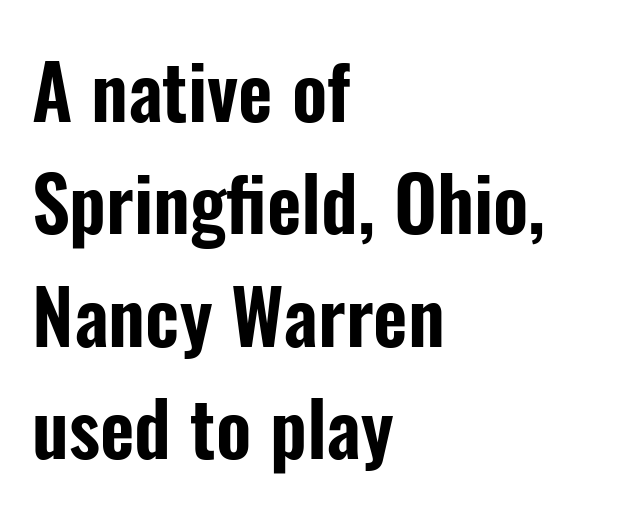
{"serif": "no", "italic": "no", "width": "condensed", "stroke_contrast": "low", "x_height": "medium", "monospaced": "no", "underline": "no", "align": "left", "line_spacing": "normal", "line_spacing_ratio": 1.5, "letter_spacing": "normal", "letter_spacing_em": 0.0, "glyph_px": 75}
